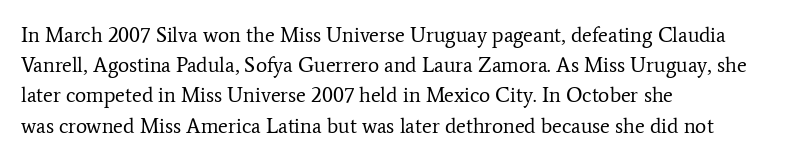
Regarding leading, the lines here are spaced in the standard way. Underline: absent. A classic flush-left, rag-right setting is used for this passage. Every character sits straight up, as roman type does.
